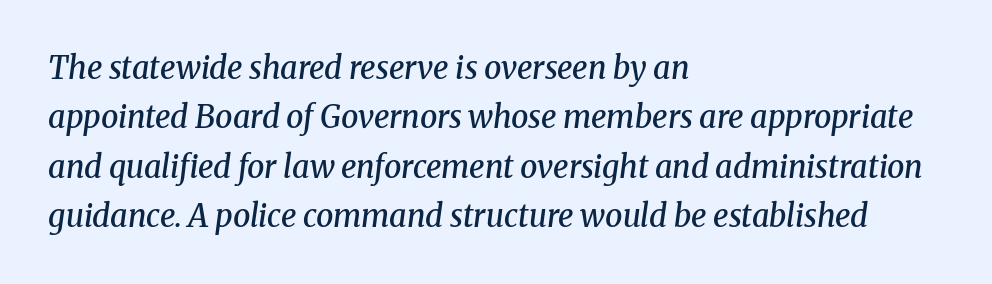
{"serif": "yes", "italic": "yes", "lean": "right", "slant_degrees": 8, "bold": "semi", "weight": "semibold", "width": "normal", "stroke_contrast": "medium", "x_height": "medium", "monospaced": "no", "underline": "no", "align": "left", "line_spacing": "normal", "line_spacing_ratio": 1.59, "letter_spacing": "normal", "letter_spacing_em": 0.0, "glyph_px": 31}
